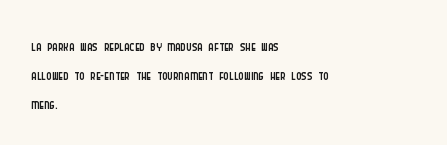
{"italic": "no", "bold": "no", "underline": "no", "align": "left", "line_spacing": "normal", "line_spacing_ratio": 1.38, "letter_spacing": "normal", "letter_spacing_em": 0.0, "glyph_px": 21}
